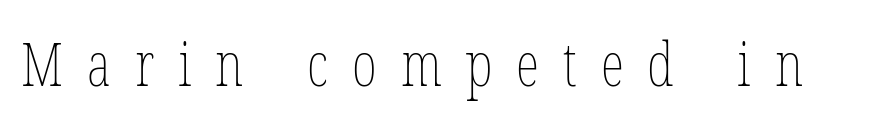
{"italic": "no", "bold": "no", "weight": "thin", "width": "condensed", "stroke_contrast": "low", "x_height": "medium", "monospaced": "no", "underline": "no", "letter_spacing": "wide", "letter_spacing_em": 0.4, "glyph_px": 60}
